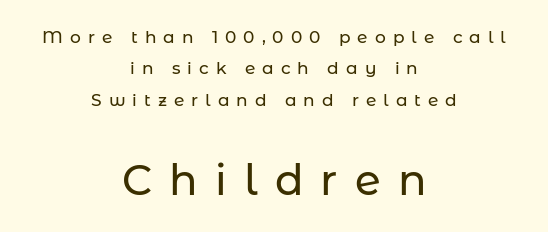
{"serif": "no", "italic": "no", "width": "normal", "stroke_contrast": "low", "x_height": "medium", "monospaced": "no", "underline": "no", "align": "center", "line_spacing_ratio": 1.85, "letter_spacing": "wide", "letter_spacing_em": 0.41, "larger_block": "second", "size_ratio": 2.47, "glyph_px": 42}
